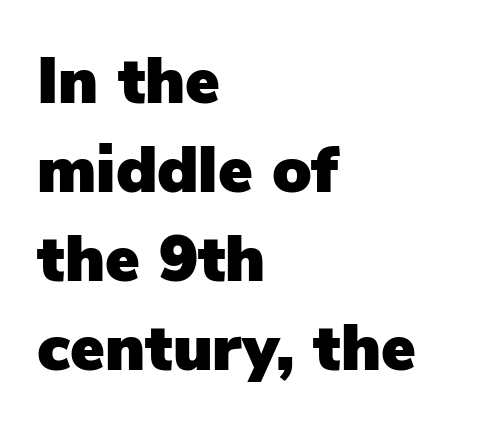
A typesetter would call this leading conventional body-copy spacing. The letters stand upright; this is a roman face. A classic flush-left, rag-right setting is used for this passage. The passage shown is not underscored anywhere. To sum up the face: it is a sans, with no serifs.
